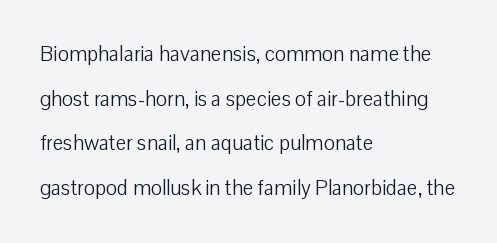
The image shows 21 px text type, upright; set left-aligned, loose line spacing (2.13x), normal letter spacing, not underlined.
